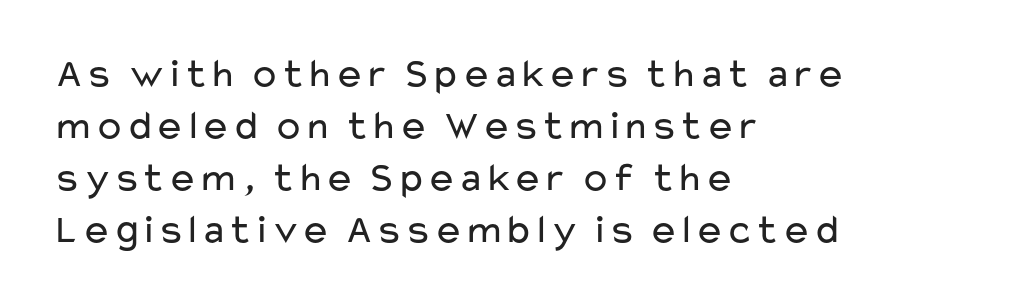
The image shows 41 px regular-weight, wide sans-serif type, upright; set left-aligned, normal line spacing (1.27x), normal letter spacing, not underlined; low stroke contrast and a medium x-height.
